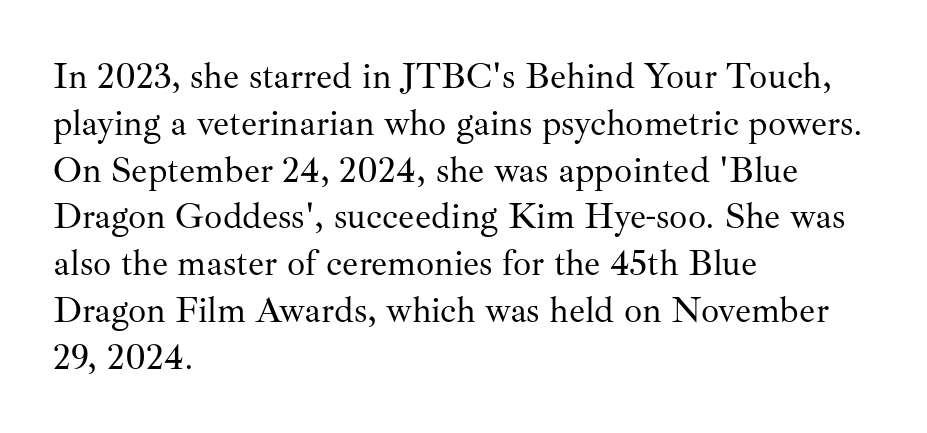
{"serif": "yes", "italic": "no", "bold": "no", "weight": "regular", "width": "normal", "stroke_contrast": "medium", "x_height": "small", "monospaced": "no", "underline": "no", "align": "left", "line_spacing": "normal", "line_spacing_ratio": 1.3, "letter_spacing": "normal", "letter_spacing_em": 0.0, "glyph_px": 36}
